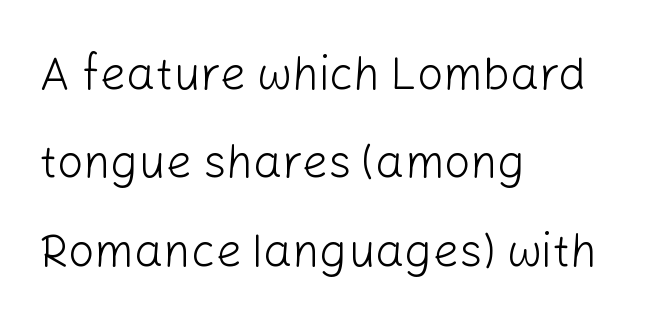
The ragged edge is on the right, which tells us the setting is flush left. Compared with typical paragraphs, the rows here are farther apart. Notice how the stems are strictly vertical — no italics here. This rendering employs a face without finishing strokes, i.e., a sans-serif. The passage shown is typed in a proportional face where columns would drift.
